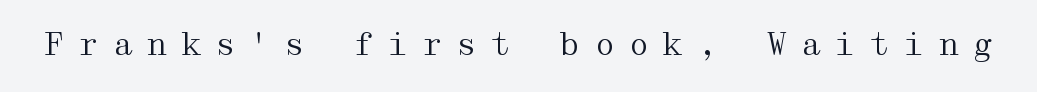
Stems here are at most as thick as an everyday book face. In terms of letterform style, serifs are clearly present. Look at the tracking — it's clearly loosened, letters drifting apart. Only glyphs here, with clear space below each row. Unlike italic type, these characters show no tilt at all.
